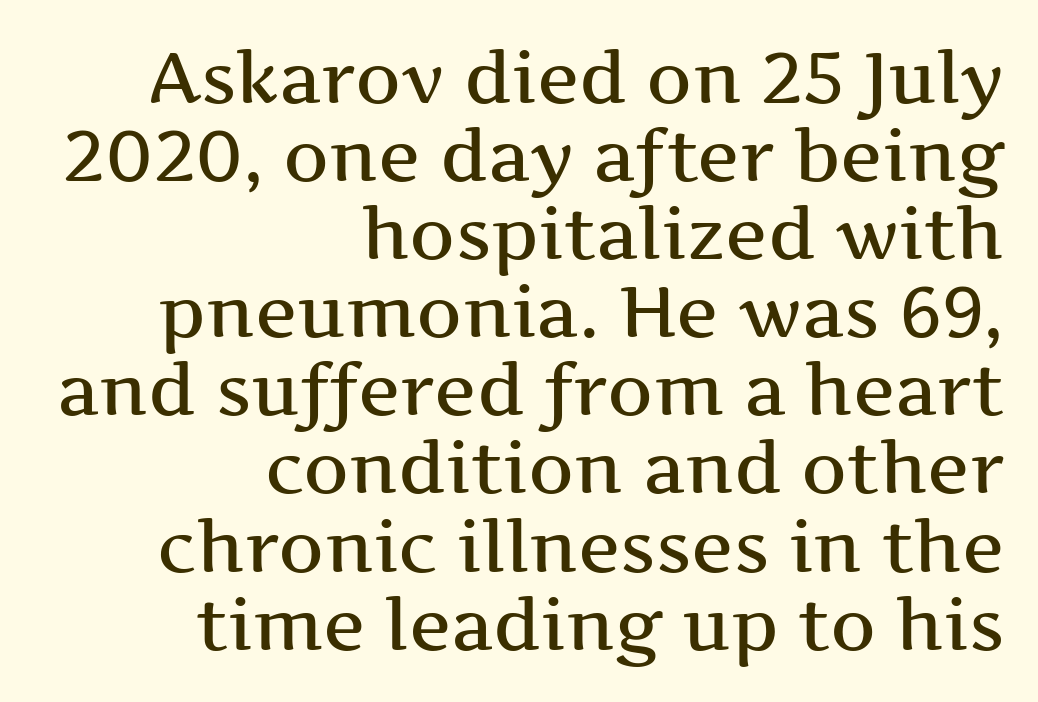
{"serif": "yes", "italic": "no", "width": "wide", "stroke_contrast": "medium", "x_height": "medium", "monospaced": "no", "underline": "no", "align": "right", "line_spacing": "tight", "line_spacing_ratio": 1.1, "letter_spacing": "normal", "letter_spacing_em": 0.0, "glyph_px": 71}
